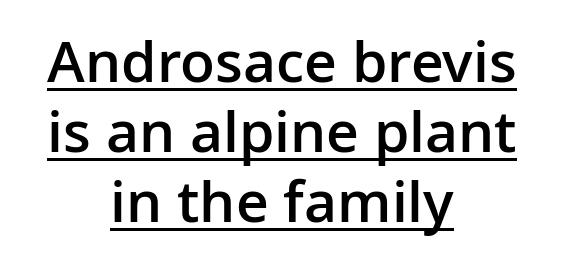
{"serif": "no", "italic": "no", "bold": "semi", "weight": "semibold", "width": "normal", "stroke_contrast": "low", "x_height": "medium", "monospaced": "no", "underline": "yes", "align": "center", "line_spacing_ratio": 1.23, "letter_spacing": "normal", "letter_spacing_em": 0.0, "glyph_px": 57}
